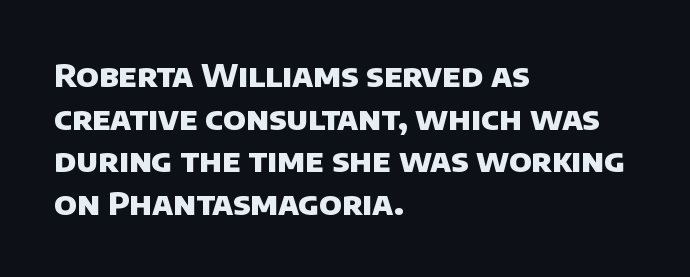
Caption: standard tracking, unaltered. Horizontal bands of white between lines are of average thickness. Type without underlining. This rendering employs a face without finishing strokes, i.e., a sans-serif. The face used here has the dense, thick strokes of a bold.
